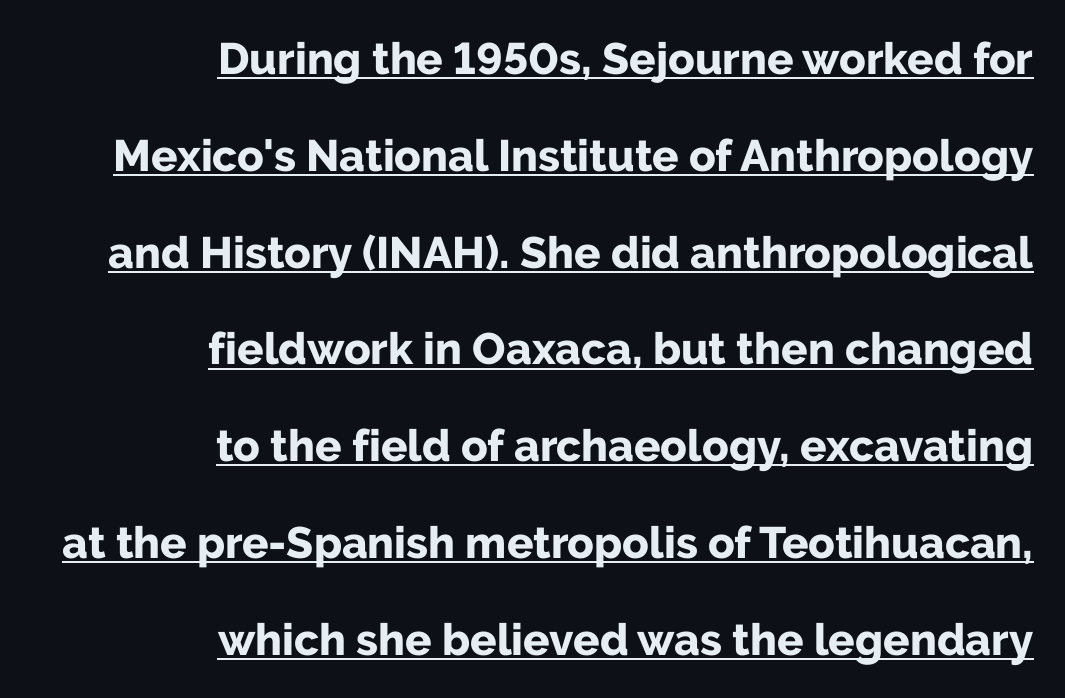
Q: Is the text bold? A: Yes.
Q: Is the text italic (slanted)? A: No, it is upright.
Q: Is the typeface a serif or a sans-serif typeface? A: Sans-serif.
Q: Is the text underlined? A: Yes.
Q: How is the paragraph aligned? A: Right-aligned.
Q: Is the spacing between letters normal or unusually wide? A: Normal.
Q: Is the spacing between lines tight, normal or loose? A: Loose.
Q: Width (condensed, normal, or wide)? A: Normal.
Q: Stroke contrast? A: Low.
Q: x-height? A: Medium.
Q: Monospaced? A: No.
